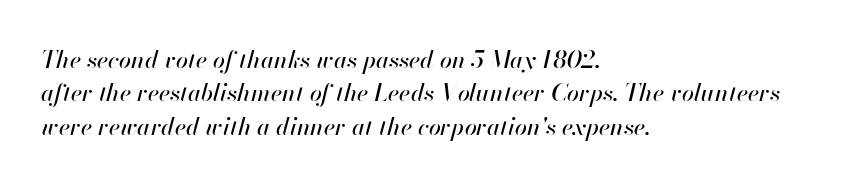
Default kerning and tracking; the words read as compact shapes. Honestly, there is no underline to notice here at all. The rendering uses a moderate line-height, typical for paragraphs. The rendering applies a slant to the glyphs. The compositor pushed each line to the left boundary.
